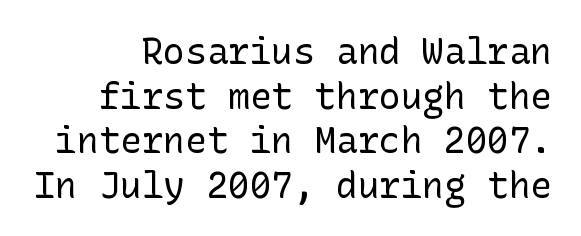
No extra tracking has been applied to these lines. The strokes carry an ordinary text weight at most. Stroke terminals: plain, sans-serif. Descenders are the only things crossing below the line. Posture: straight, roman, zero tilt.
